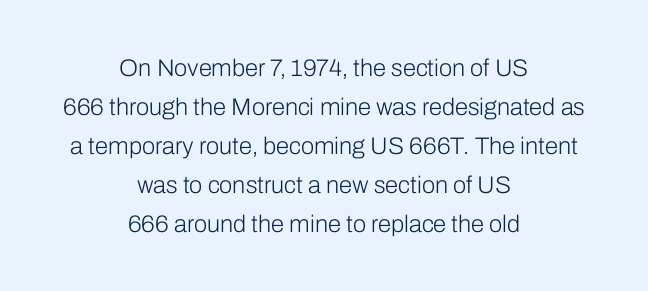
The image shows 24 px text type, upright; set centered, normal line spacing (1.62x), normal letter spacing, not underlined.
